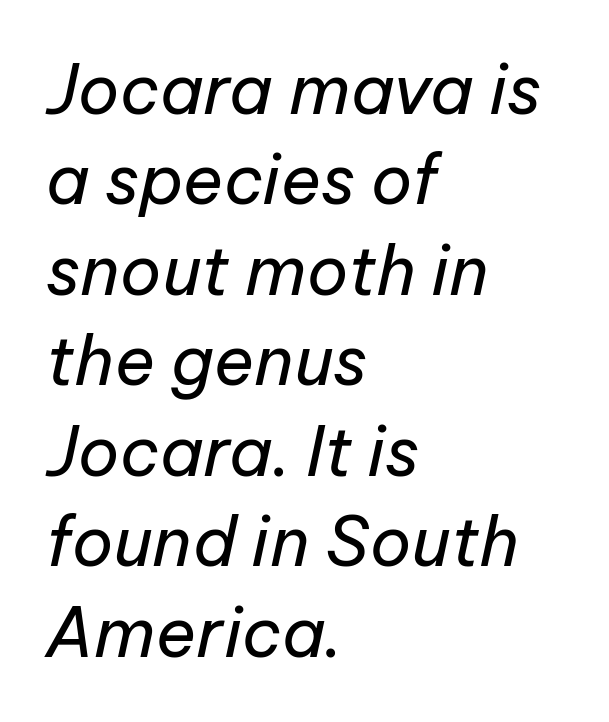
Q: Is the text bold? A: No.
Q: Is the text italic (slanted)? A: Yes, it leans right by about 12 degrees.
Q: Is the text underlined? A: No.
Q: How is the paragraph aligned? A: Left-aligned.
Q: Is the spacing between letters normal or unusually wide? A: Normal.
Q: Is the spacing between lines tight, normal or loose? A: Normal.
Q: Width (condensed, normal, or wide)? A: Normal.
Q: Stroke contrast? A: Low.
Q: x-height? A: Medium.
Q: Monospaced? A: No.
